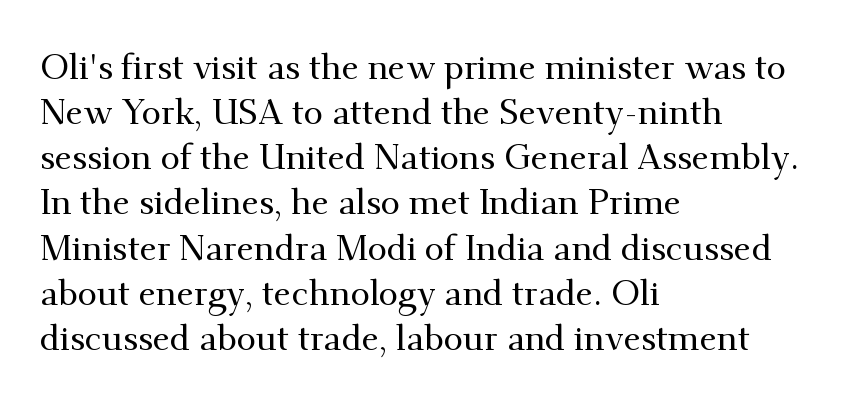
Q: Is the text italic (slanted)? A: No, it is upright.
Q: Is the typeface a serif or a sans-serif typeface? A: Serif.
Q: Is the text underlined? A: No.
Q: How is the paragraph aligned? A: Left-aligned.
Q: Is the spacing between letters normal or unusually wide? A: Normal.
Q: Is the spacing between lines tight, normal or loose? A: Normal.
Q: Width (condensed, normal, or wide)? A: Normal.
Q: Stroke contrast? A: Medium.
Q: x-height? A: Small.
Q: Monospaced? A: No.
